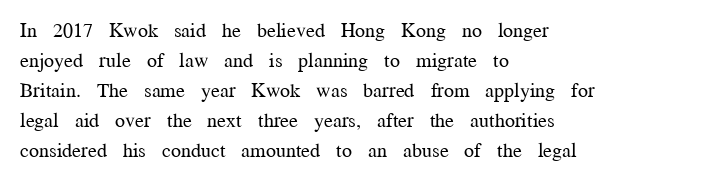
The face looks like a standard text weight, possibly lighter. A normal amount of white space separates one row of letters from the next. Line beginnings align vertically; line endings do not. The horizontal fit of the characters is conventional and even. The passage shown is not underscored anywhere.
